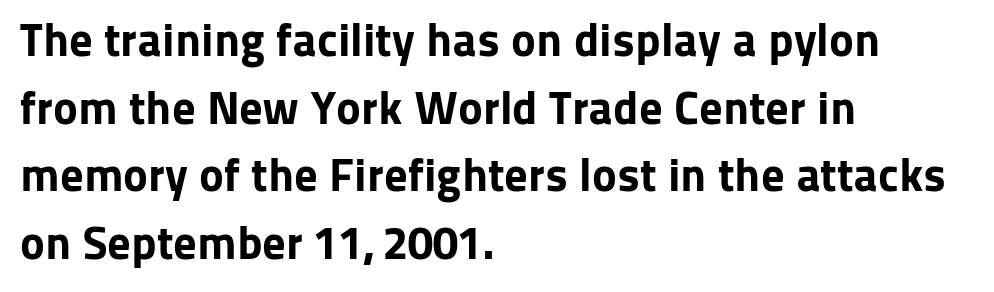
The image shows 47 px bold sans-serif type, upright; set left-aligned, normal line spacing (1.44x), normal letter spacing, not underlined; low stroke contrast and a medium x-height.
